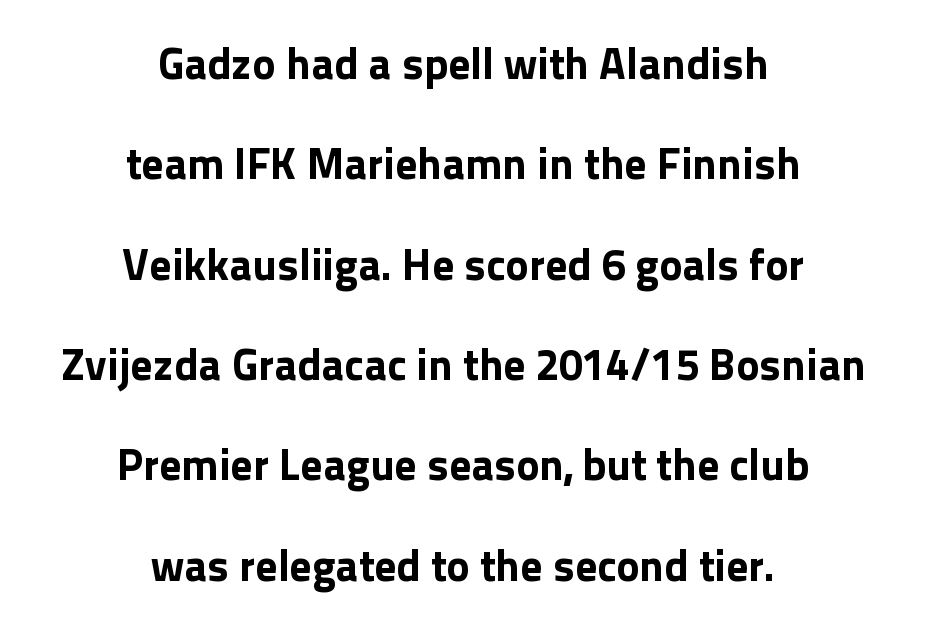
The image shows 44 px sans-serif type, upright; set centered, loose line spacing (2.28x), normal letter spacing, not underlined; low stroke contrast and a medium x-height.
